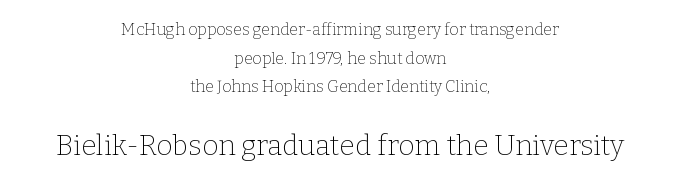
Each line is balanced around a shared central axis. Counters stay open thanks to moderate or lighter strokes. Visually, the bottom section dominates because its glyphs are scaled up. The type sits square on the baseline with zero lean. You could not count columns in this text — the font is proportionally spaced.
